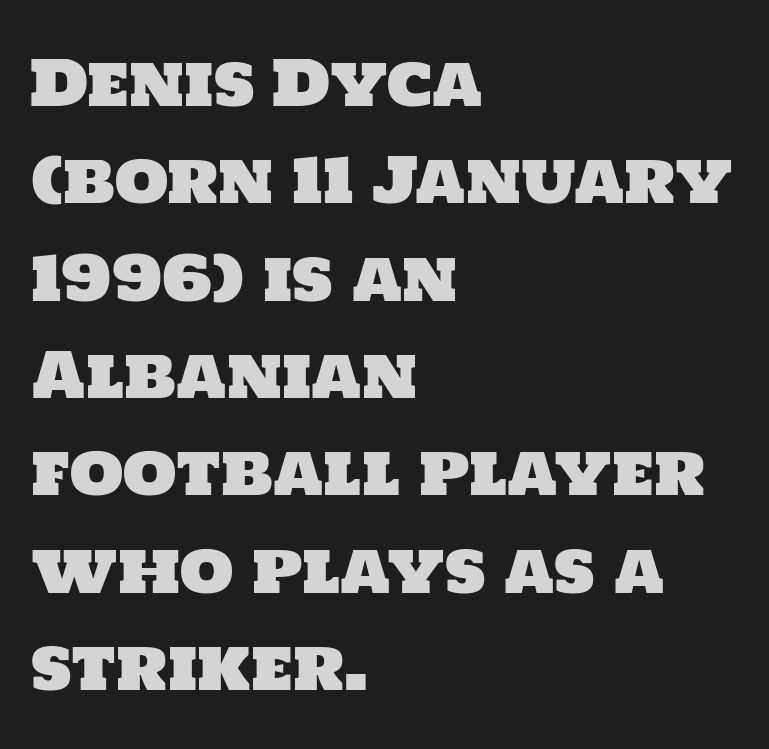
These lines are set flush left with a ragged right edge. Here the glyphs are tracked normally, forming tight word shapes. Observe the absence of serifs on each vertical stroke in this sample. The passage shown is typed in a proportional face where columns would drift.
